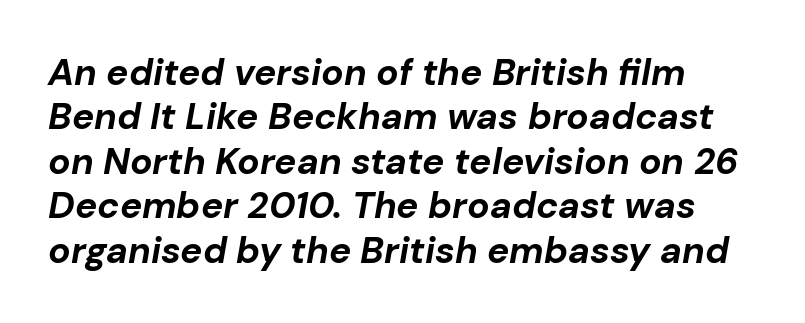
The image shows 37 px bold type, italic (leaning right); set left-aligned, line spacing 1.2x, normal letter spacing, not underlined; low stroke contrast and a medium x-height.
